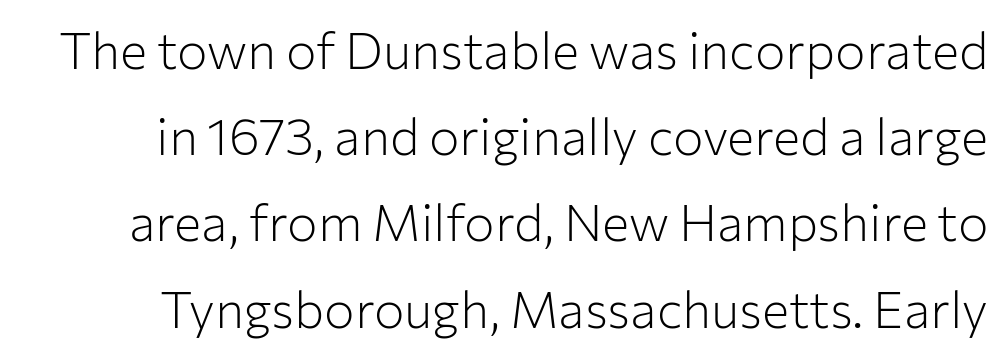
The image shows 51 px light sans-serif type, upright; set normal line spacing (1.69x), normal letter spacing, not underlined; low stroke contrast and a medium x-height.
